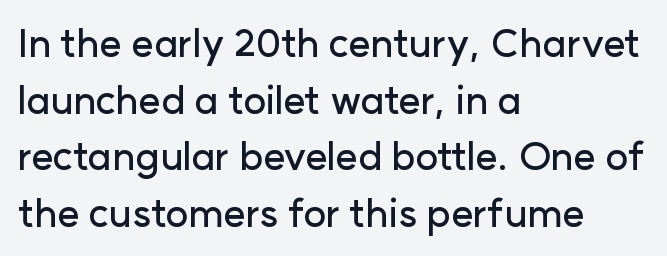
Q: Is the text italic (slanted)? A: No, it is upright.
Q: Is the typeface a serif or a sans-serif typeface? A: Sans-serif.
Q: Is the text underlined? A: No.
Q: How is the paragraph aligned? A: Left-aligned.
Q: Is the spacing between letters normal or unusually wide? A: Normal.
Q: Is the spacing between lines tight, normal or loose? A: Normal.
Q: Width (condensed, normal, or wide)? A: Normal.
Q: Stroke contrast? A: Low.
Q: x-height? A: Medium.
Q: Monospaced? A: No.
